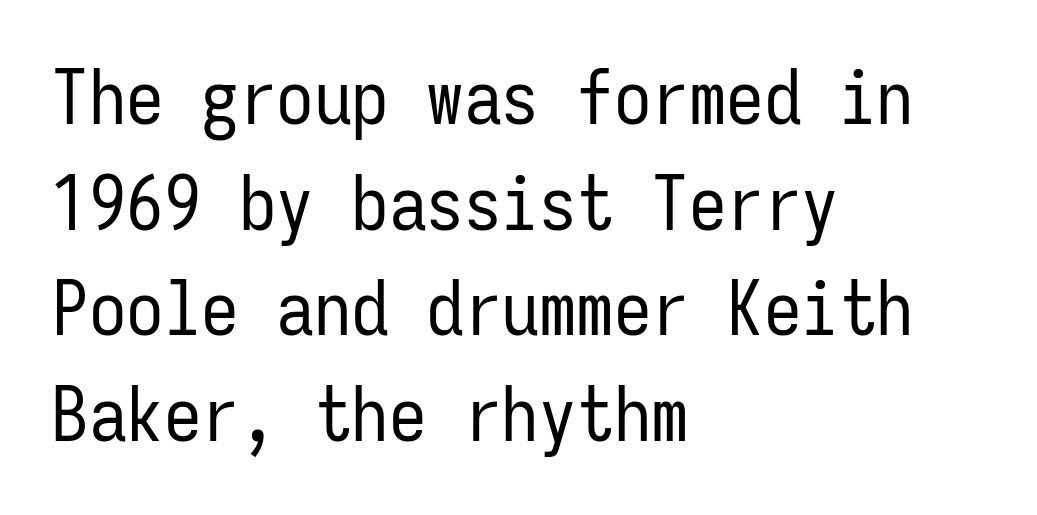
The image shows 75 px regular-weight, condensed sans-serif type, upright, monospaced; set left-aligned, normal line spacing (1.41x), normal letter spacing, not underlined; low stroke contrast and a medium x-height.
